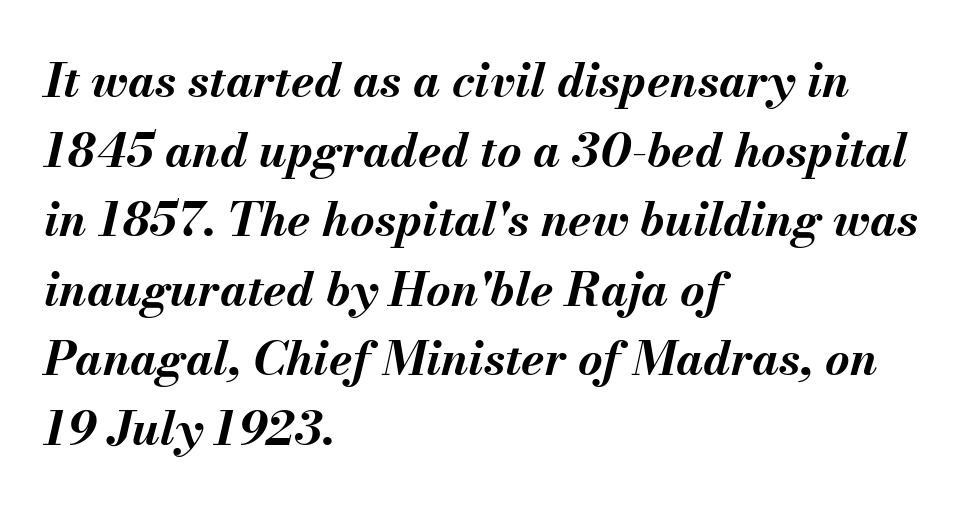
The image shows 47 px bold type, italic (leaning right); set left-aligned, normal line spacing (1.48x), normal letter spacing, not underlined; medium stroke contrast and a small x-height.
